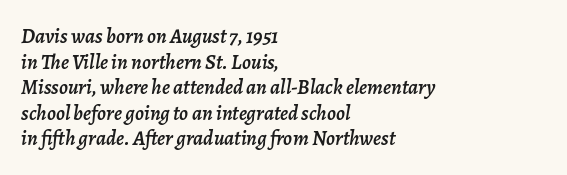
A student would call this left alignment; a typographer would say flush left, rag right. The specimen reads as italic at a glance. Descender tails drop into unmarked territory. Tracking value appears to be zero — textbook default spacing.
